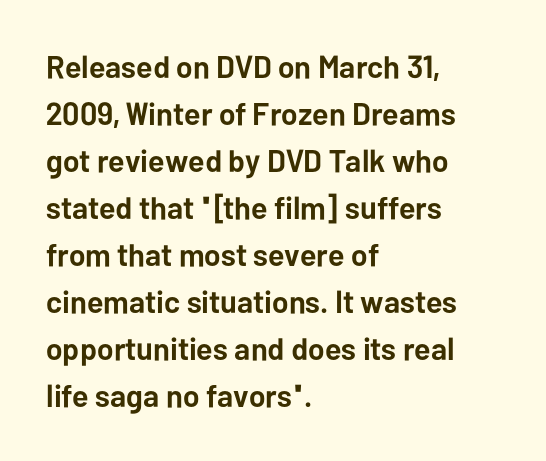
Q: Is the text bold? A: Yes.
Q: Is the text italic (slanted)? A: No, it is upright.
Q: Is the typeface a serif or a sans-serif typeface? A: Sans-serif.
Q: Is the text underlined? A: No.
Q: How is the paragraph aligned? A: Left-aligned.
Q: Is the spacing between letters normal or unusually wide? A: Normal.
Q: Is the spacing between lines tight, normal or loose? A: Normal.
Q: Width (condensed, normal, or wide)? A: Normal.
Q: Stroke contrast? A: Low.
Q: x-height? A: Medium.
Q: Monospaced? A: No.
